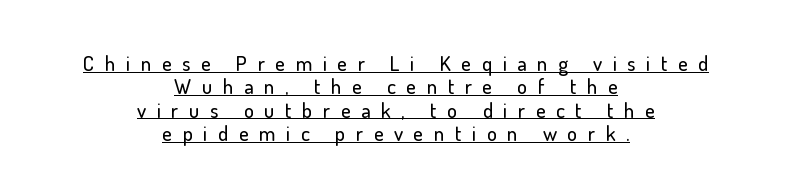
{"italic": "no", "underline": "yes", "align": "center", "line_spacing": "tight", "line_spacing_ratio": 1.11, "letter_spacing": "wide", "letter_spacing_em": 0.5, "glyph_px": 21}
